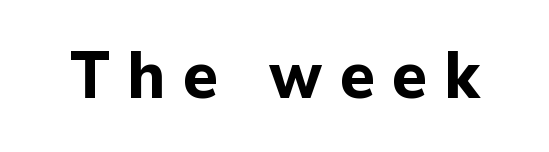
The image shows 67 px bold sans-serif type, upright; set unusually wide letter spacing (+0.25 em), not underlined; low stroke contrast and a medium x-height.
